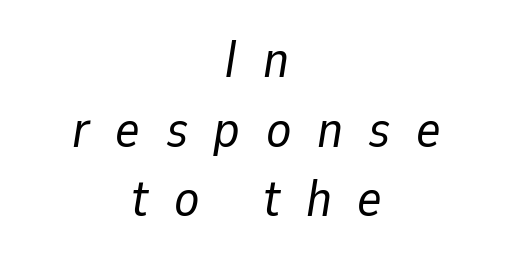
Q: Is the text bold? A: No.
Q: Is the text italic (slanted)? A: Yes, it leans right by about 9 degrees.
Q: Is the text underlined? A: No.
Q: How is the paragraph aligned? A: Centered.
Q: Is the spacing between letters normal or unusually wide? A: Unusually wide.
Q: Is the spacing between lines tight, normal or loose? A: Normal.
Q: Width (condensed, normal, or wide)? A: Normal.
Q: Stroke contrast? A: Low.
Q: x-height? A: Medium.
Q: Monospaced? A: No.
